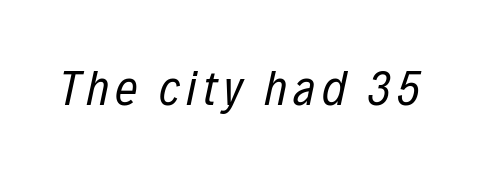
{"italic": "yes", "lean": "right", "slant_degrees": 12, "bold": "no", "weight": "regular", "width": "condensed", "stroke_contrast": "low", "x_height": "medium", "monospaced": "no", "underline": "no", "glyph_px": 50}
